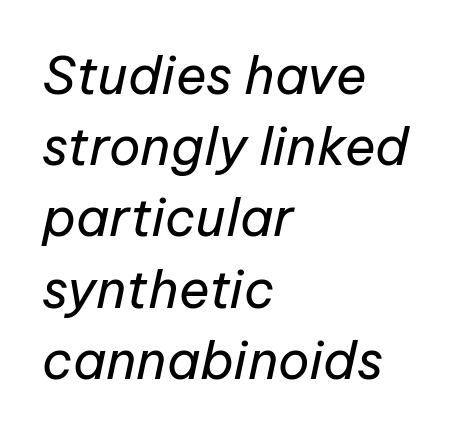
The image shows 52 px regular-weight type, italic (leaning right); set left-aligned, normal line spacing (1.37x), normal letter spacing, not underlined; low stroke contrast and a medium x-height.
